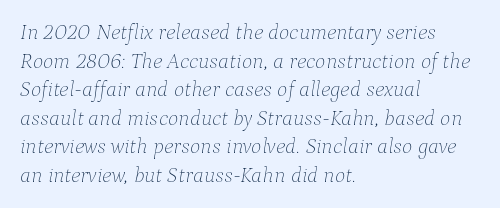
Q: Is the text bold? A: No.
Q: Is the text italic (slanted)? A: Yes, it leans right by about 9 degrees.
Q: Is the text underlined? A: No.
Q: How is the paragraph aligned? A: Left-aligned.
Q: Is the spacing between letters normal or unusually wide? A: Normal.
Q: Is the spacing between lines tight, normal or loose? A: Normal.
